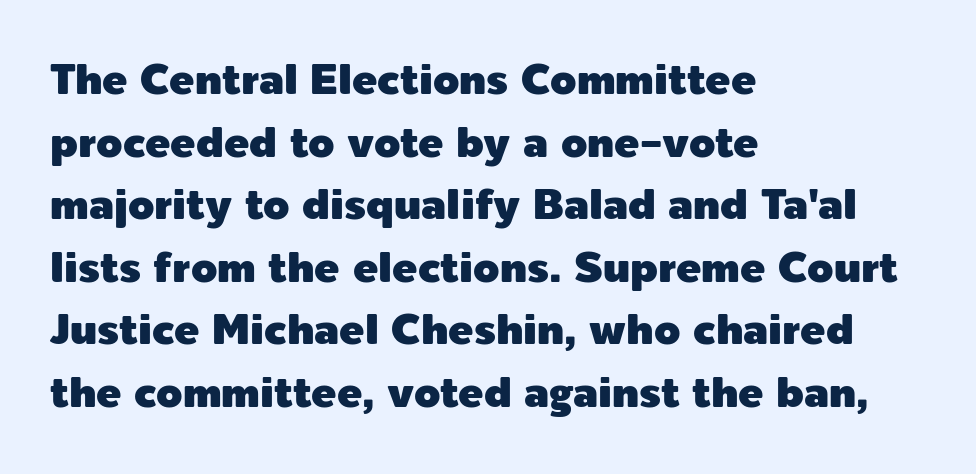
{"serif": "no", "italic": "no", "width": "normal", "x_height": "medium", "monospaced": "no", "underline": "no", "align": "left", "line_spacing": "normal", "line_spacing_ratio": 1.49, "letter_spacing": "normal", "letter_spacing_em": 0.0, "glyph_px": 42}
